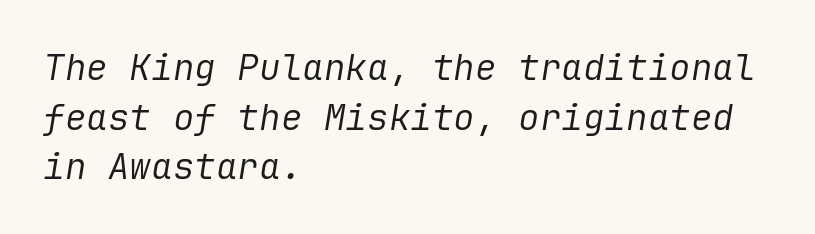
The image shows 36 px regular-weight type, italic (leaning right); set left-aligned, normal line spacing (1.38x), normal letter spacing, not underlined; low stroke contrast and a medium x-height.
